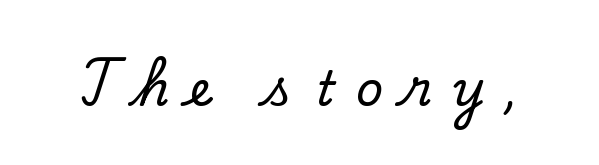
The image shows 48 px serif type; set unusually wide letter spacing (+0.44 em), not underlined; low stroke contrast and a small x-height.
